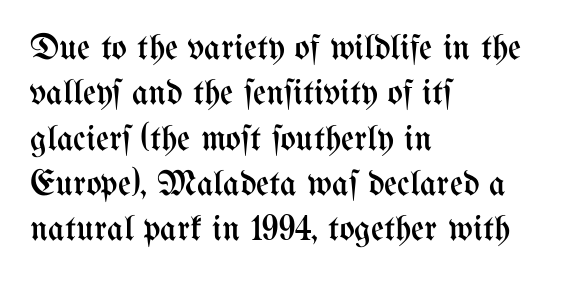
Q: Is the text bold? A: No.
Q: Is the text italic (slanted)? A: No, it is upright.
Q: Is the text underlined? A: No.
Q: How is the paragraph aligned? A: Left-aligned.
Q: Is the spacing between letters normal or unusually wide? A: Normal.
Q: Is the spacing between lines tight, normal or loose? A: Normal.
Q: Width (condensed, normal, or wide)? A: Condensed.
Q: Stroke contrast? A: Medium.
Q: x-height? A: Medium.
Q: Monospaced? A: No.
